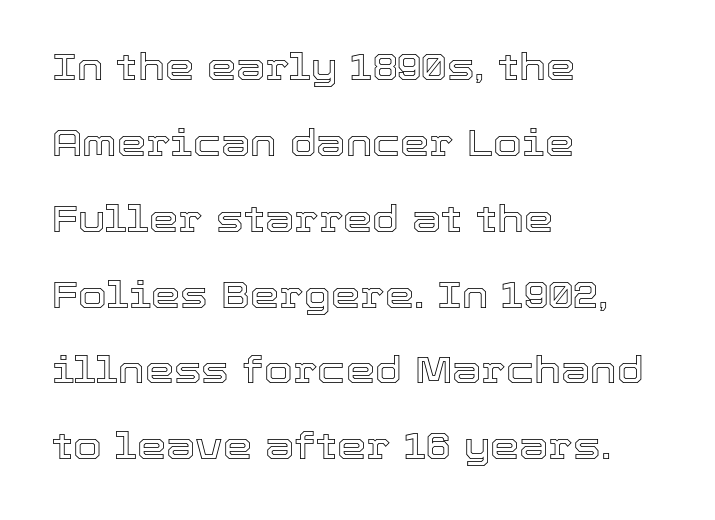
Character widths vary here, with narrow letters taking less room than wide ones. Horizontally, the lines are justified to the leading edge only. Compared with typical paragraphs, the rows here are farther apart. A bare baseline throughout the passage. Italic? Not at all — the glyphs are vertical.
